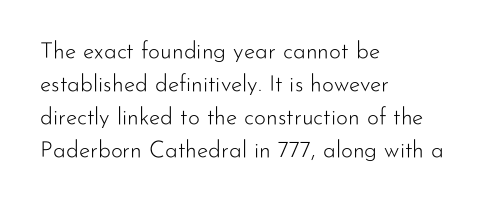
Honestly, the row spacing looks completely unremarkable. Caption: face not bold, strokes unweighted. Posture: vertical. This rendering features lettering with no underline. The setting favours the left margin, as ordinary paragraphs usually do.
